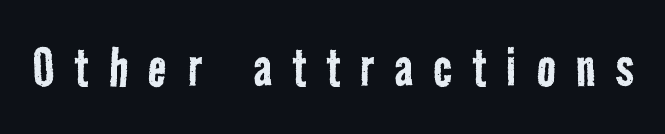
Q: Is the text bold? A: No.
Q: Is the typeface a serif or a sans-serif typeface? A: Sans-serif.
Q: Is the text underlined? A: No.
Q: Is the spacing between letters normal or unusually wide? A: Unusually wide.
Q: Width (condensed, normal, or wide)? A: Condensed.
Q: Stroke contrast? A: Low.
Q: x-height? A: Medium.
Q: Monospaced? A: No.
